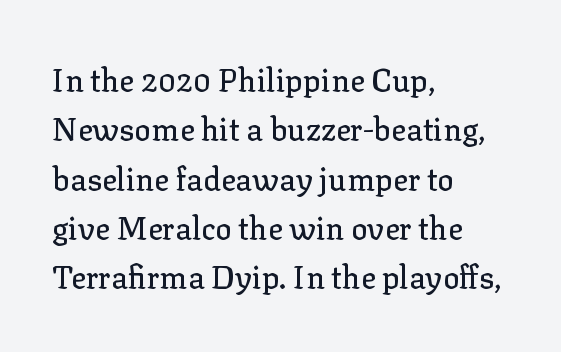
Observe the ordinary spacing: letters are neighbours, not strangers. Little horizontal feet cap the strokes, marking this as serif type. This rendering features lettering with no underline. Typeset ragged right — the left edge is the straight one.
